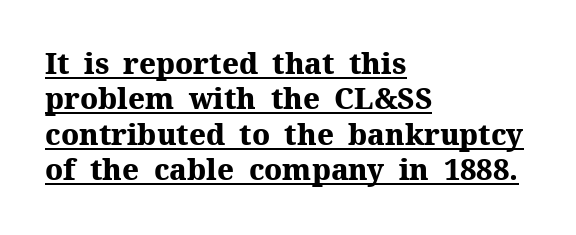
{"serif": "yes", "italic": "no", "bold": "yes", "weight": "heavy", "width": "normal", "stroke_contrast": "medium", "x_height": "medium", "monospaced": "no", "underline": "yes", "align": "left", "line_spacing_ratio": 1.22, "letter_spacing": "normal", "letter_spacing_em": 0.0, "glyph_px": 29}
